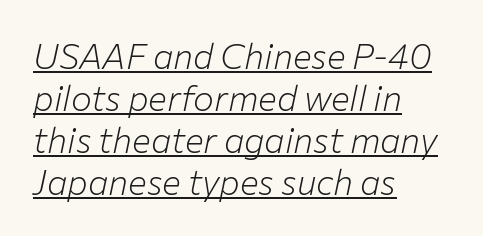
The line texture is even and compact thanks to regular tracking. You could not count columns in this text — the font is proportionally spaced. Nothing heavy about these letters — not bold at all. The typesetter chose a ragged-right arrangement here.
